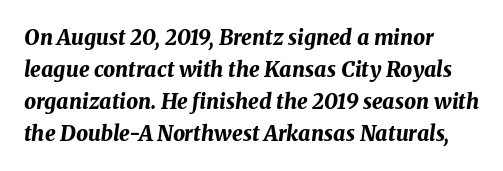
{"italic": "yes", "lean": "right", "slant_degrees": 8, "bold": "yes", "underline": "no", "line_spacing": "normal", "line_spacing_ratio": 1.52, "letter_spacing": "normal", "letter_spacing_em": 0.0, "glyph_px": 21}
